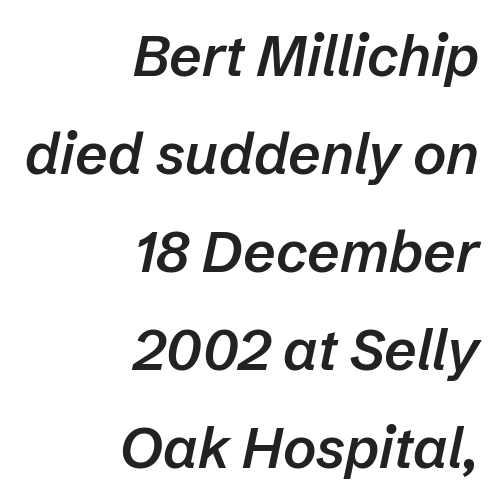
{"italic": "yes", "lean": "right", "slant_degrees": 12, "bold": "semi", "weight": "semibold", "width": "normal", "stroke_contrast": "low", "x_height": "medium", "monospaced": "no", "underline": "no", "align": "right", "line_spacing_ratio": 1.72, "letter_spacing": "normal", "letter_spacing_em": 0.0, "glyph_px": 57}
